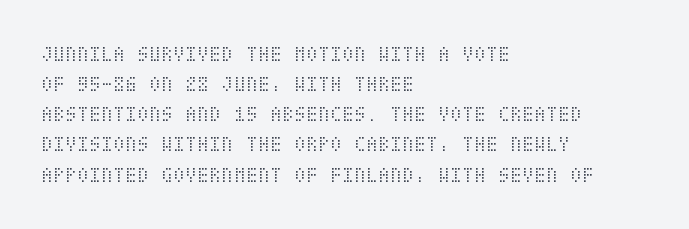
{"italic": "no", "bold": "no", "underline": "no", "align": "left", "line_spacing": "normal", "line_spacing_ratio": 1.37, "letter_spacing": "normal", "letter_spacing_em": 0.0, "glyph_px": 22}
